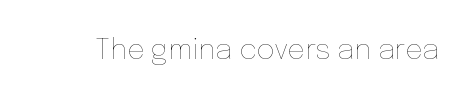
The image shows 28 px thin type, upright; set normal letter spacing, not underlined; low stroke contrast and a medium x-height.
